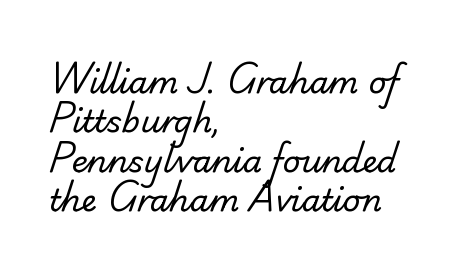
The image shows 31 px regular-weight sans-serif type; set left-aligned, normal line spacing (1.27x), normal letter spacing, not underlined; low stroke contrast and a small x-height.
